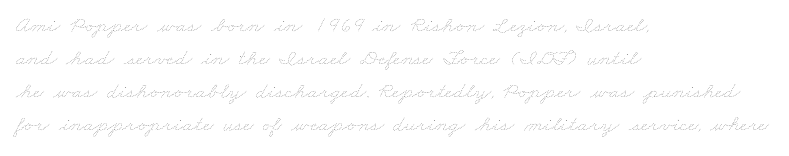
Is the stroke heavy? The answer is a plain regular-or-lighter. A bare baseline throughout the passage. Each line starts at the same left margin while the right side varies. Here the glyphs are tracked normally, forming tight word shapes.
